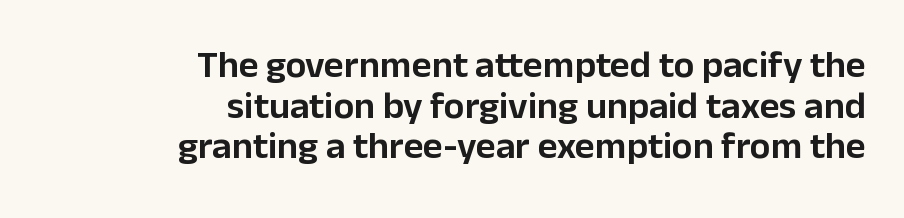
Classification — sans serif. Students, observe: this is what under-led, compact text looks like. The letters stand straight up with perfectly vertical stems. A flush-right, rag-left setting is used for this passage.
